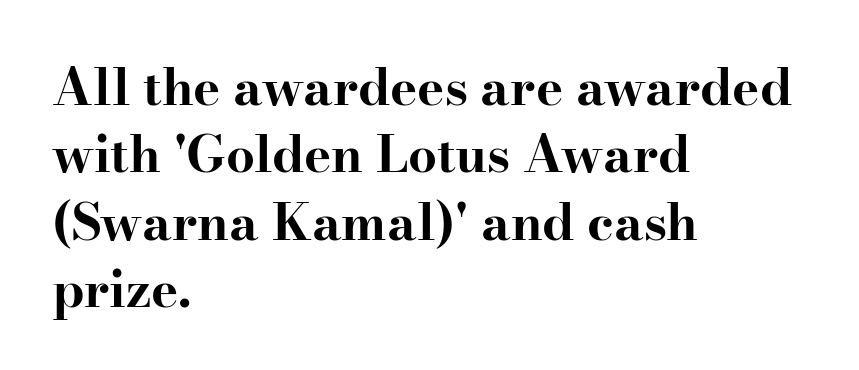
The image shows 51 px bold, wide serif type, upright; set left-aligned, normal line spacing (1.32x), normal letter spacing, not underlined; high stroke contrast and a small x-height.
